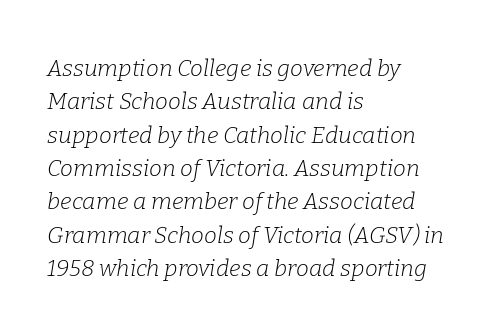
Nothing unusual about the tracking: characters are spaced as the font intends. Think standard paragraph weight, or any step lighter than that. Visually the block forms a straight wall on the left and a jagged coastline on the right. The space directly below the letters is spotless. The line-height multiplier appears to be the usual default. Italic: yes, the glyphs are oblique.
